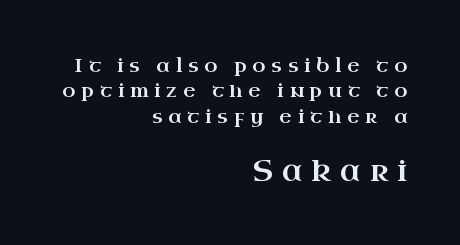
The image shows 29 px wide serif type, upright; set right-aligned, normal line spacing (1.33x), unusually wide letter spacing (+0.31 em), not underlined; the second (bottom) block is 1.53x larger; high stroke contrast and a small x-height.
